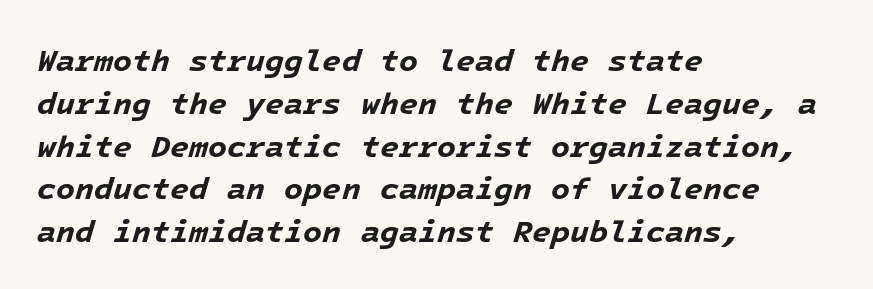
The image shows 31 px bold type, italic (leaning right); set left-aligned, normal line spacing (1.38x), normal letter spacing, not underlined; low stroke contrast and a medium x-height.
